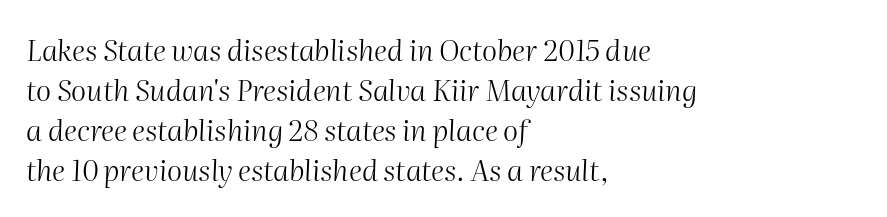
{"italic": "yes", "lean": "right", "slant_degrees": 2, "bold": "no", "weight": "light", "width": "normal", "stroke_contrast": "medium", "x_height": "medium", "monospaced": "no", "underline": "no", "align": "left", "line_spacing": "normal", "line_spacing_ratio": 1.38, "letter_spacing": "normal", "letter_spacing_em": 0.0, "glyph_px": 29}
